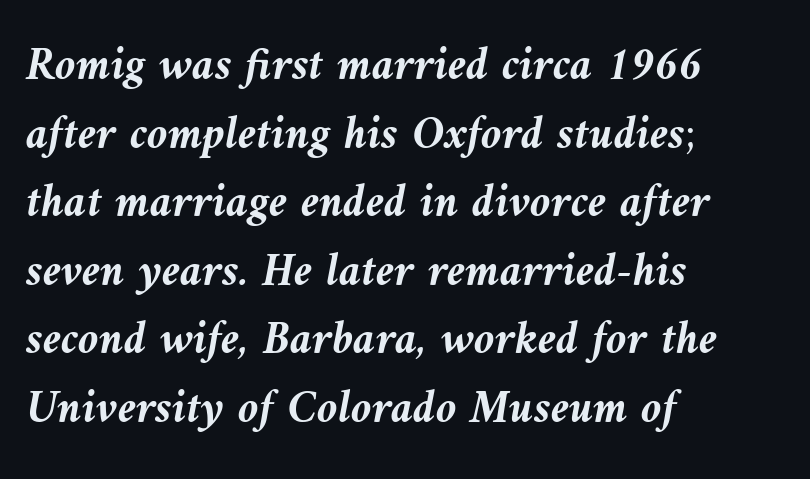
The image shows 47 px semibold type, italic (leaning left); set left-aligned, normal line spacing (1.46x), normal letter spacing, not underlined; medium stroke contrast and a medium x-height.
